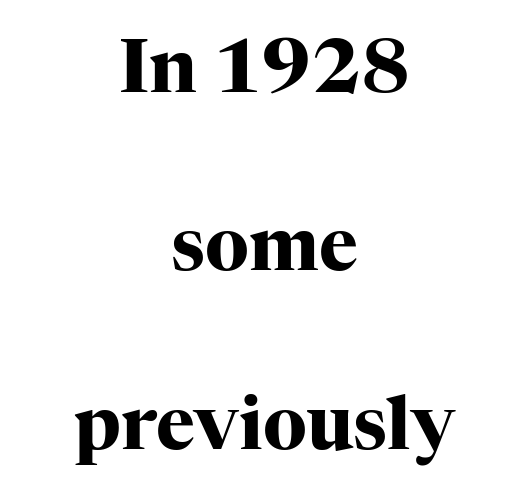
You could not count columns in this text — the font is proportionally spaced. You can tell from the footed stems that serif type was used. Check under the words: just untouched page. Each word holds together tightly as a unit, with standard inter-letter gaps.
